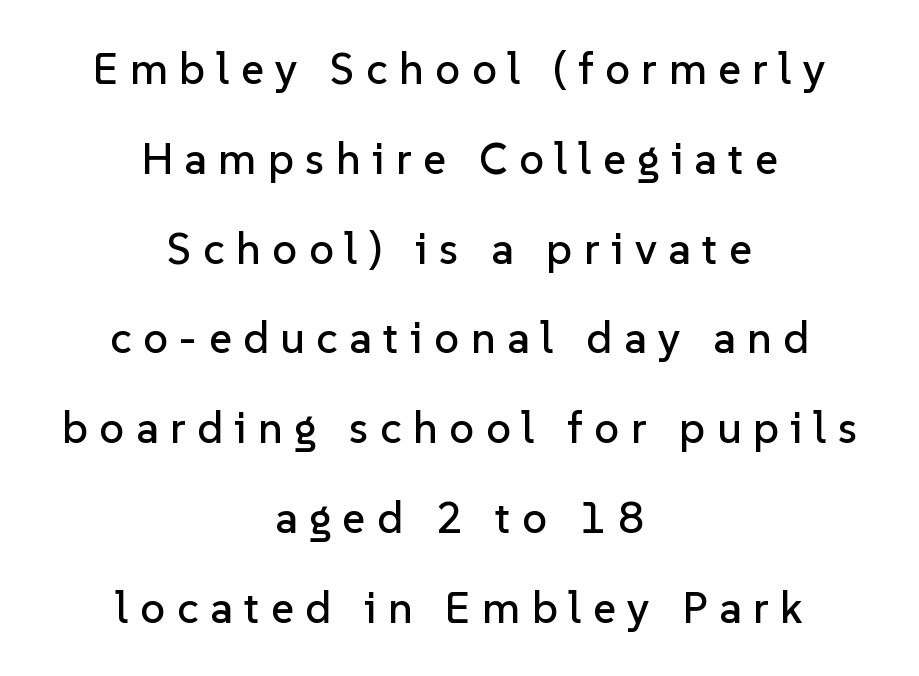
Centered paragraph, ragged on both sides. No feet cap the strokes, marking this as sans-serif type. The baseline area is clear. Vertical spacing — loose.
